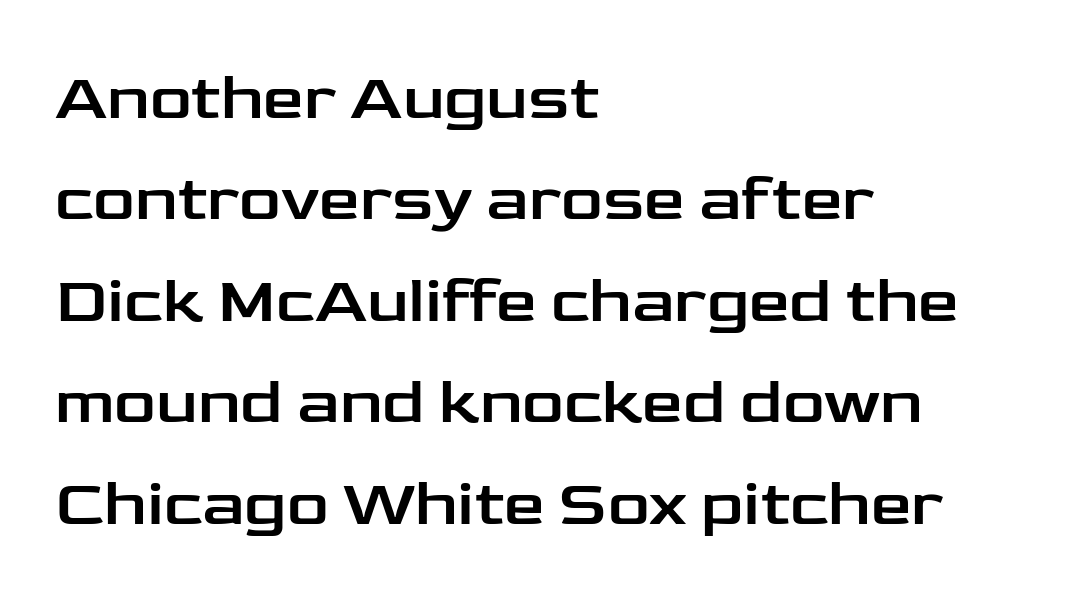
The image shows 65 px wide sans-serif type, upright; set left-aligned, normal line spacing (1.56x), normal letter spacing, not underlined; low stroke contrast and a medium x-height.
